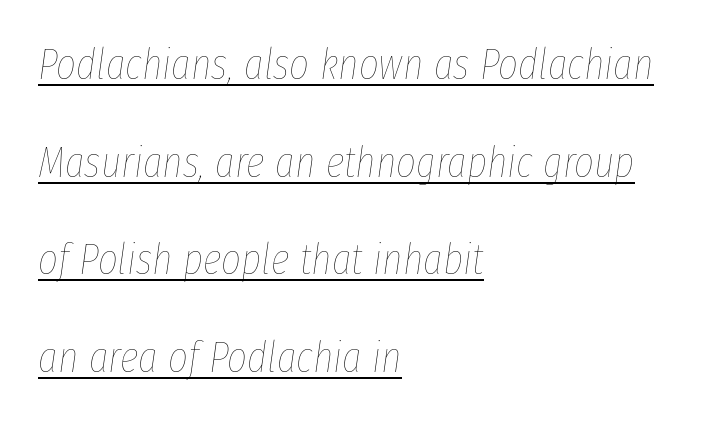
The image shows 43 px thin, condensed type, italic (leaning right); set left-aligned, loose line spacing (2.27x), normal letter spacing, underlined; low stroke contrast and a medium x-height.
